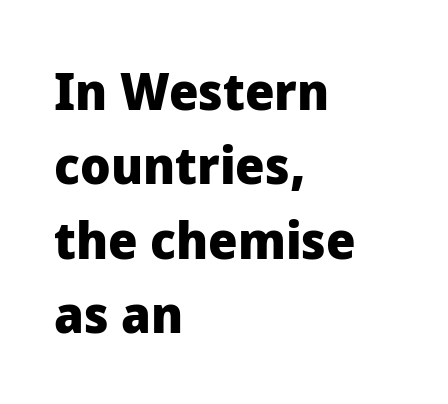
{"serif": "no", "italic": "no", "bold": "yes", "weight": "heavy", "width": "normal", "stroke_contrast": "low", "x_height": "medium", "monospaced": "no", "underline": "no", "align": "left", "line_spacing": "normal", "line_spacing_ratio": 1.43, "letter_spacing": "normal", "letter_spacing_em": 0.0, "glyph_px": 52}
